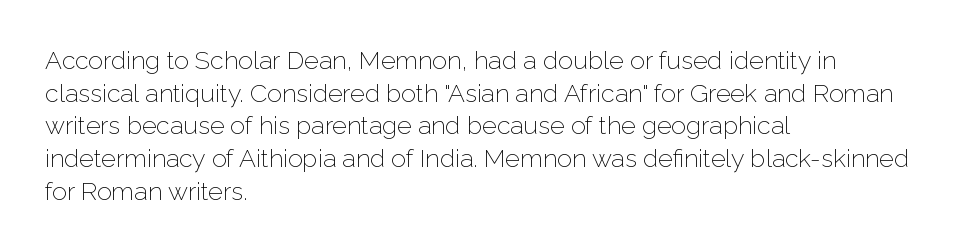
What's the leading like? Ordinary, nothing unusual. The passage shown has conventional tracking throughout. The typography opts for an upright posture over an oblique one. The passage is arranged the way most books set body copy — flush left.
